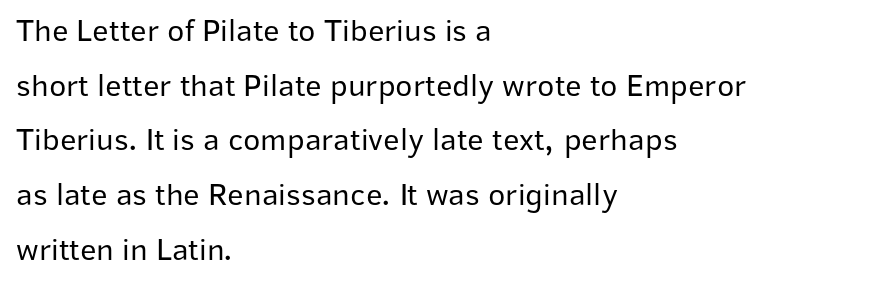
The image shows 32 px regular-weight sans-serif type, upright; set left-aligned, line spacing 1.71x, normal letter spacing, not underlined; low stroke contrast and a medium x-height.
